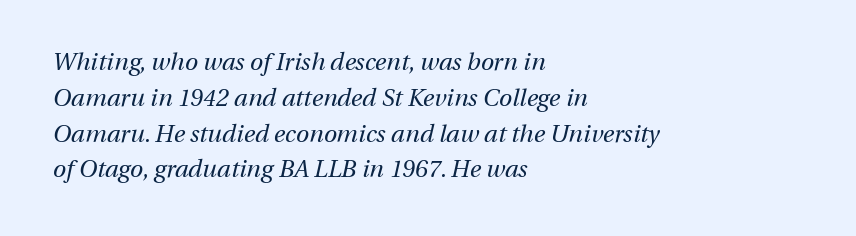
{"italic": "yes", "lean": "right", "slant_degrees": 13, "bold": "no", "underline": "no", "align": "left", "line_spacing": "normal", "line_spacing_ratio": 1.49, "letter_spacing": "normal", "letter_spacing_em": 0.0, "glyph_px": 24}
